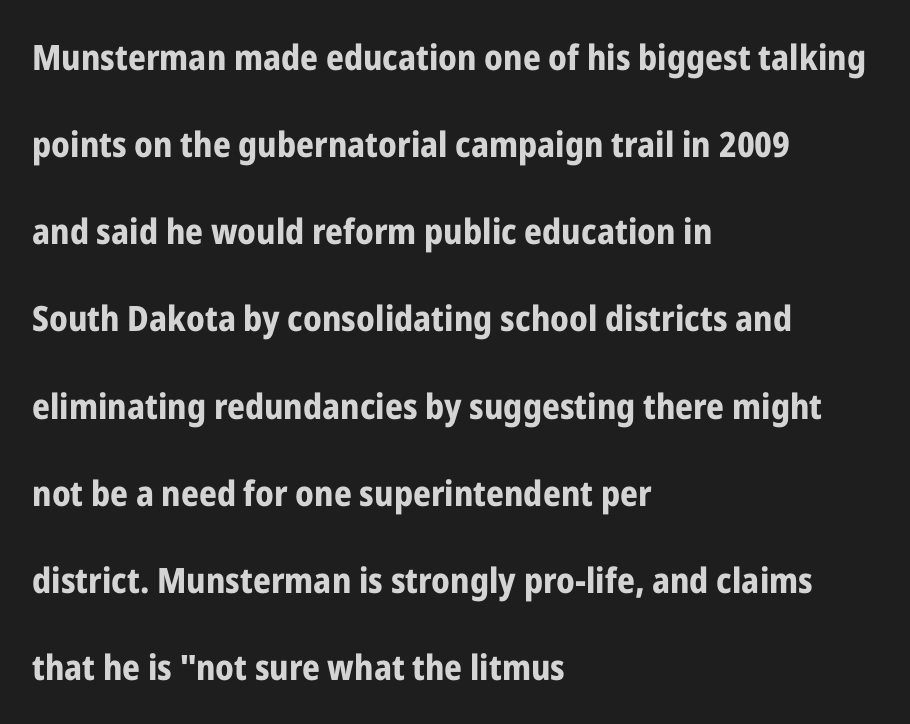
The image shows 35 px bold, condensed sans-serif type, upright; set left-aligned, loose line spacing (2.49x), normal letter spacing, not underlined; low stroke contrast and a medium x-height.
